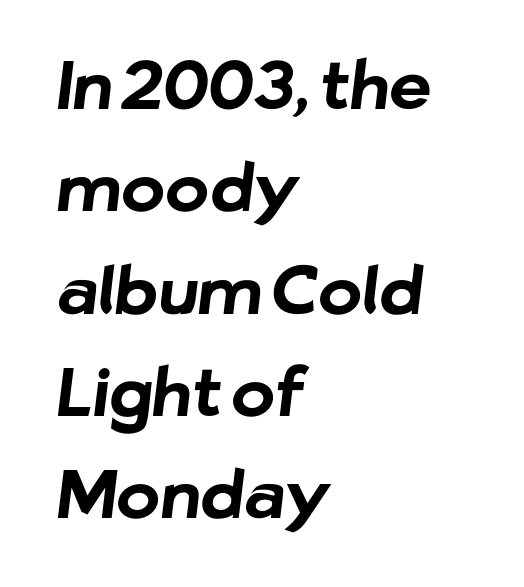
{"serif": "no", "bold": "yes", "weight": "bold", "width": "normal", "stroke_contrast": "low", "x_height": "medium", "monospaced": "no", "underline": "no", "align": "left", "line_spacing": "normal", "line_spacing_ratio": 1.55, "letter_spacing": "normal", "letter_spacing_em": 0.0, "glyph_px": 66}
